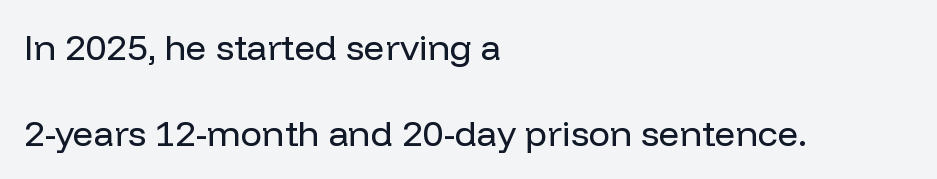
A typesetter would mark this as roman, not italic. Anything drawn beneath the words? Only blank space. If you drew a ruler down the left edge, every line would touch it. This reads as an unemphasized weight, regular at the heaviest.
